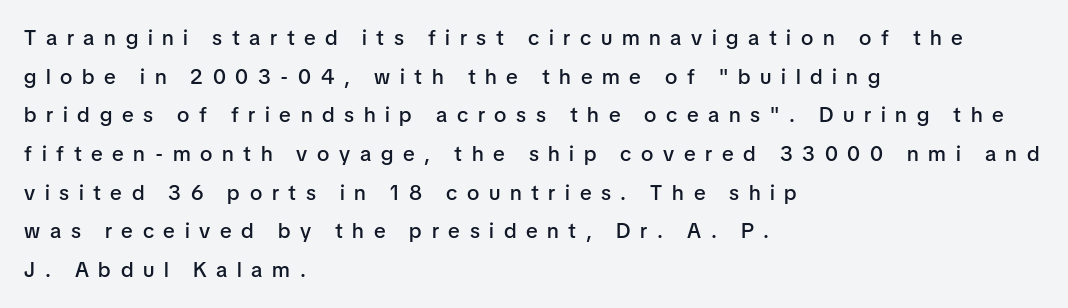
Q: Is the text bold? A: Semi-bold.
Q: Is the text italic (slanted)? A: No, it is upright.
Q: Is the text underlined? A: No.
Q: How is the paragraph aligned? A: Left-aligned.
Q: Is the spacing between letters normal or unusually wide? A: Unusually wide.
